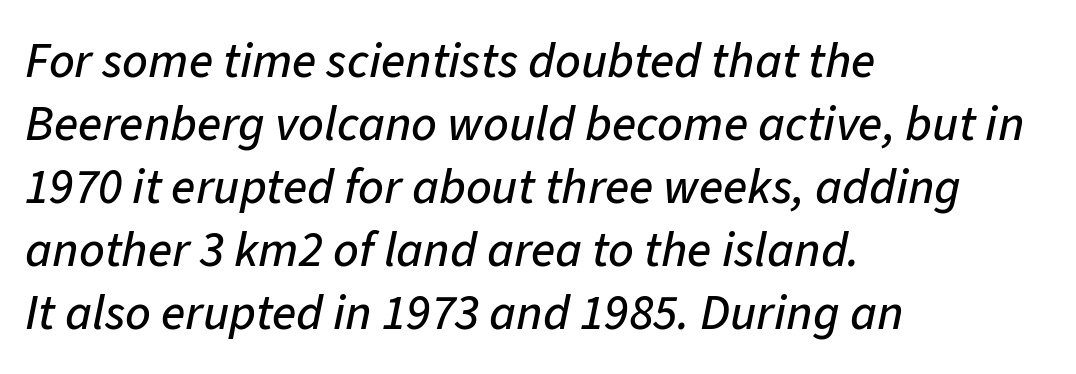
Does extra space separate the letters? No, they use regular spacing. The lines sit at an ordinary, default distance from one another. The paragraph shown leans on its left margin. Note the varied advance widths — an 'i' is clearly narrower than an 'm'. Bare-footed words on every line.
